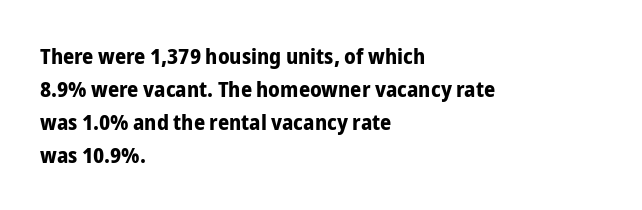
{"italic": "no", "bold": "yes", "underline": "no", "align": "left", "line_spacing": "normal", "line_spacing_ratio": 1.5, "letter_spacing": "normal", "letter_spacing_em": 0.0, "glyph_px": 22}
